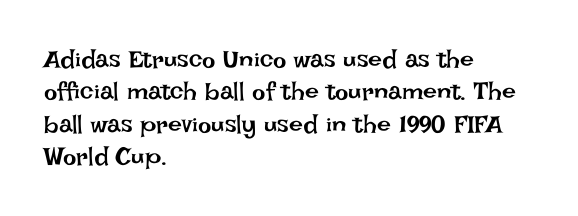
Q: Is the text bold? A: No.
Q: Is the text italic (slanted)? A: No, it is upright.
Q: Is the text underlined? A: No.
Q: How is the paragraph aligned? A: Left-aligned.
Q: Is the spacing between letters normal or unusually wide? A: Normal.
Q: Is the spacing between lines tight, normal or loose? A: Normal.
